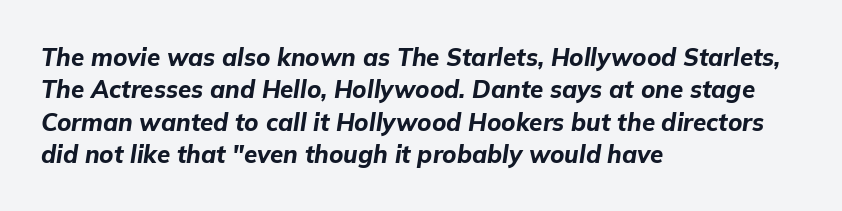
{"italic": "yes", "lean": "right", "slant_degrees": 9, "bold": "yes", "underline": "no", "align": "left", "line_spacing": "normal", "line_spacing_ratio": 1.35, "letter_spacing": "normal", "letter_spacing_em": 0.0, "glyph_px": 24}
